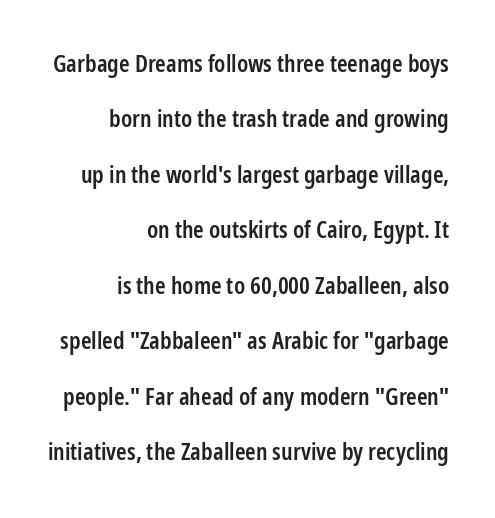
The image shows 24 px text type, upright; set right-aligned, loose line spacing (2.31x), normal letter spacing, not underlined.
